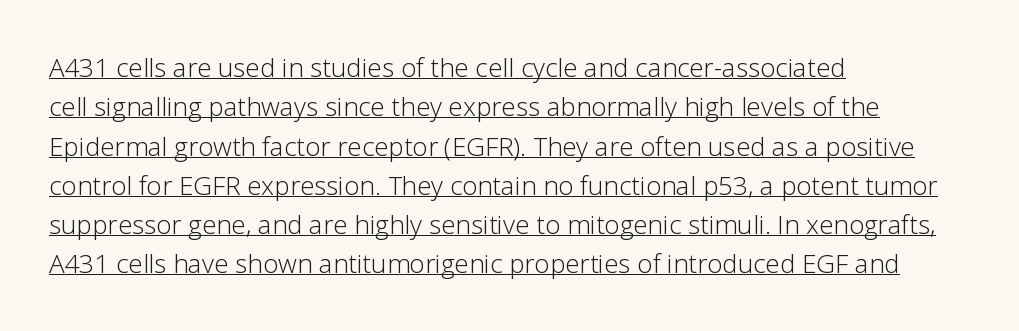
Q: Is the text bold? A: No.
Q: Is the text italic (slanted)? A: No, it is upright.
Q: Is the text underlined? A: Yes.
Q: How is the paragraph aligned? A: Left-aligned.
Q: Is the spacing between letters normal or unusually wide? A: Normal.
Q: Is the spacing between lines tight, normal or loose? A: Normal.
